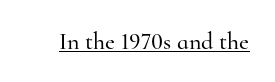
Default kerning and tracking; the words read as compact shapes. Notice how the stems are strictly vertical — no italics here. The glyphs are accompanied by a horizontal stroke just below them.
